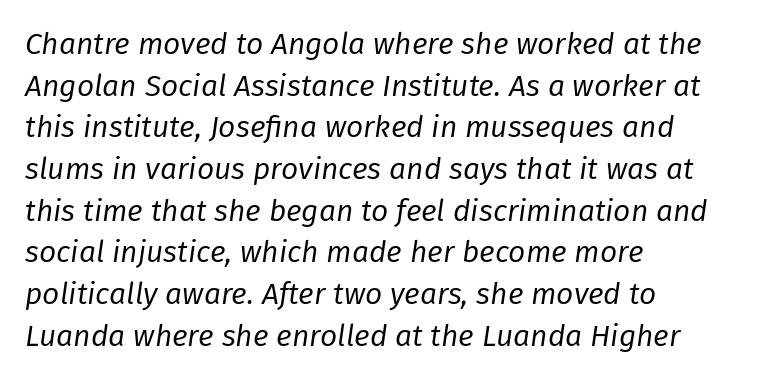
Q: Is the text bold? A: No.
Q: Is the text italic (slanted)? A: Yes, it leans right by about 8 degrees.
Q: Is the text underlined? A: No.
Q: How is the paragraph aligned? A: Left-aligned.
Q: Is the spacing between letters normal or unusually wide? A: Normal.
Q: Is the spacing between lines tight, normal or loose? A: Normal.
Q: Width (condensed, normal, or wide)? A: Normal.
Q: Stroke contrast? A: Low.
Q: x-height? A: Medium.
Q: Monospaced? A: No.
